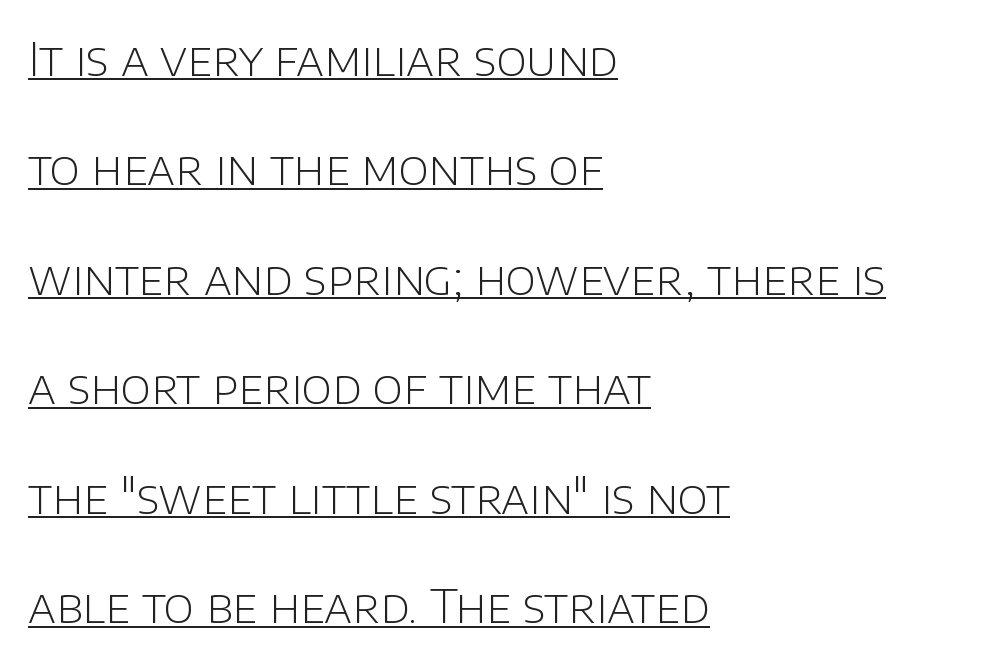
Posture: straight, roman, zero tilt. Short and long lines alike share a common starting point at left. Horizontal bands of white between lines are thick stripes. The face used here is a sans, in the tradition of grotesques and geometrics.
